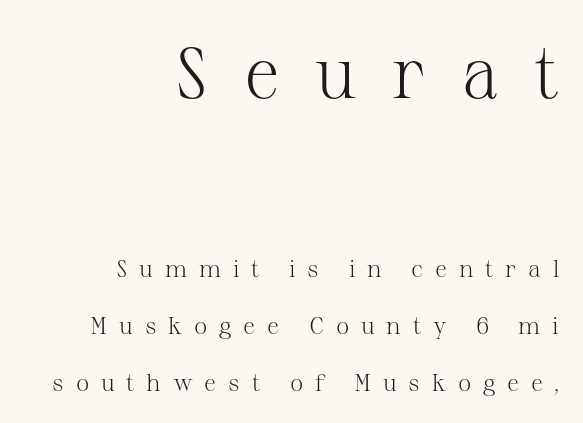
{"serif": "yes", "italic": "no", "bold": "no", "weight": "light", "width": "normal", "stroke_contrast": "medium", "x_height": "medium", "monospaced": "no", "underline": "no", "align": "right", "line_spacing": "loose", "line_spacing_ratio": 2.37, "letter_spacing": "wide", "letter_spacing_em": 0.49, "larger_block": "first", "size_ratio": 3.0, "glyph_px": 72}
